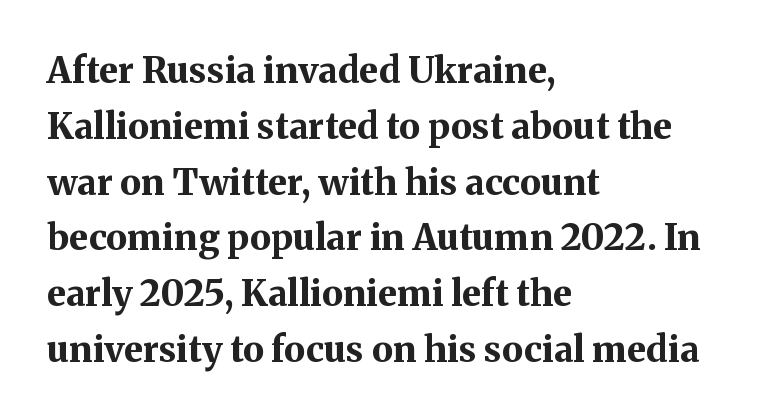
The image shows 36 px bold serif type, upright; set left-aligned, normal line spacing (1.55x), normal letter spacing, not underlined; medium stroke contrast and a medium x-height.
